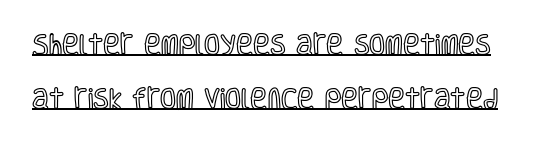
In terms of letterspacing, this is plain default setting. A typographer would call this underscored text. A typesetter would mark this as roman, not italic. You could fit nearly another row in the gap between these rows.
